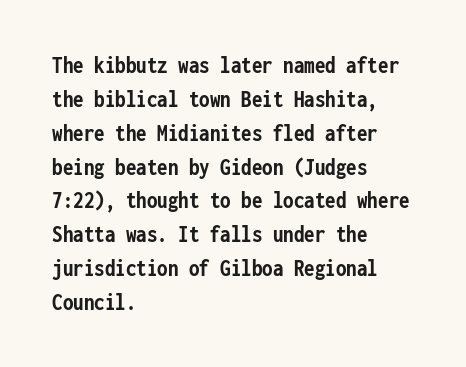
{"italic": "no", "bold": "yes", "underline": "no", "align": "left", "line_spacing": "normal", "line_spacing_ratio": 1.41, "letter_spacing": "normal", "letter_spacing_em": 0.0, "glyph_px": 24}
